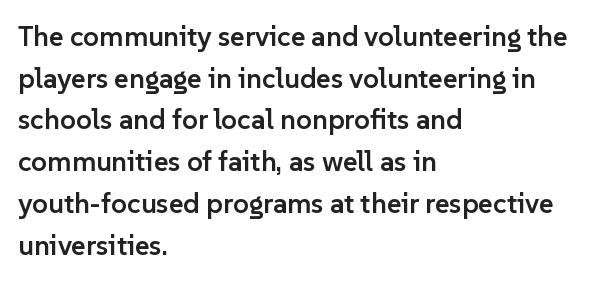
The image shows 28 px semibold sans-serif type, upright; set left-aligned, normal line spacing (1.49x), normal letter spacing, not underlined; low stroke contrast and a medium x-height.
